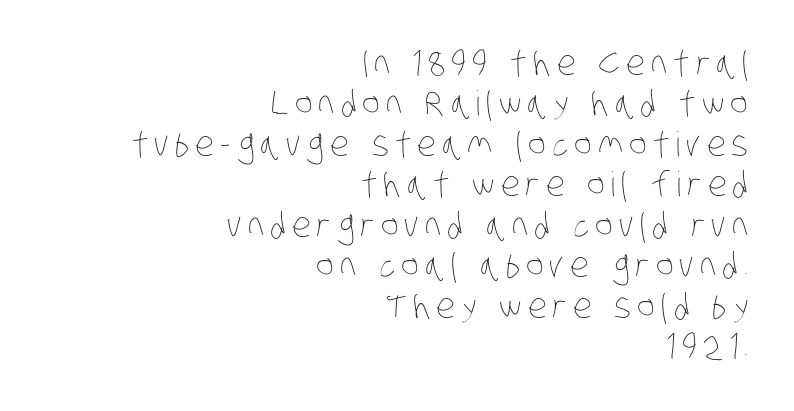
{"bold": "no", "weight": "thin", "width": "condensed", "stroke_contrast": "low", "x_height": "large", "monospaced": "no", "underline": "no", "align": "right", "line_spacing_ratio": 1.19, "glyph_px": 34}
